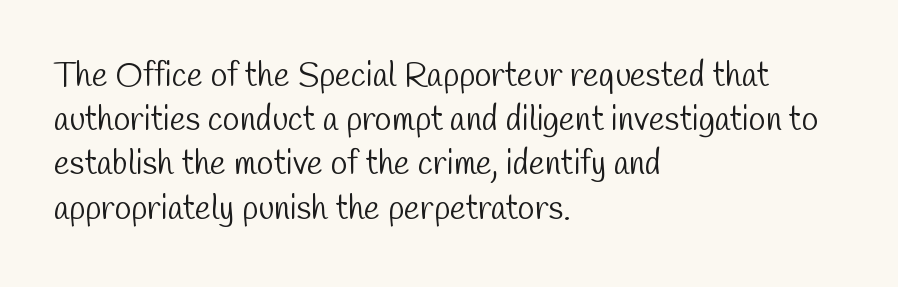
{"serif": "no", "bold": "no", "weight": "light", "width": "condensed", "stroke_contrast": "low", "x_height": "medium", "monospaced": "no", "underline": "no", "align": "left", "line_spacing": "normal", "line_spacing_ratio": 1.3, "letter_spacing": "normal", "letter_spacing_em": 0.0, "glyph_px": 34}
